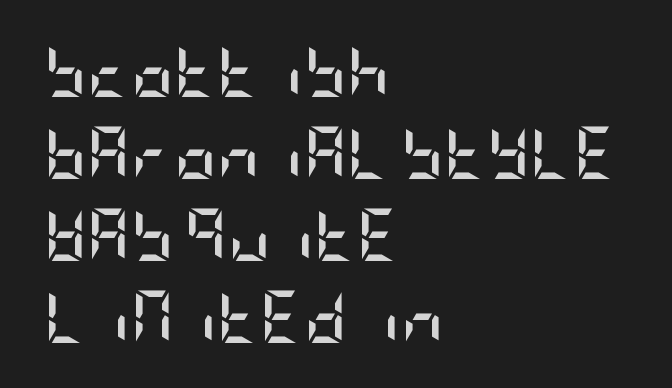
What stands out about the letter spacing? Nothing — it is the standard amount. The designer went with a sans here, leaving each stem footless. Reading down the block, your eye returns to a fixed left position each line. Nope, not italic — everything's standing straight. Just letters on the line, the space beneath them empty. The font is running at its bold setting.
